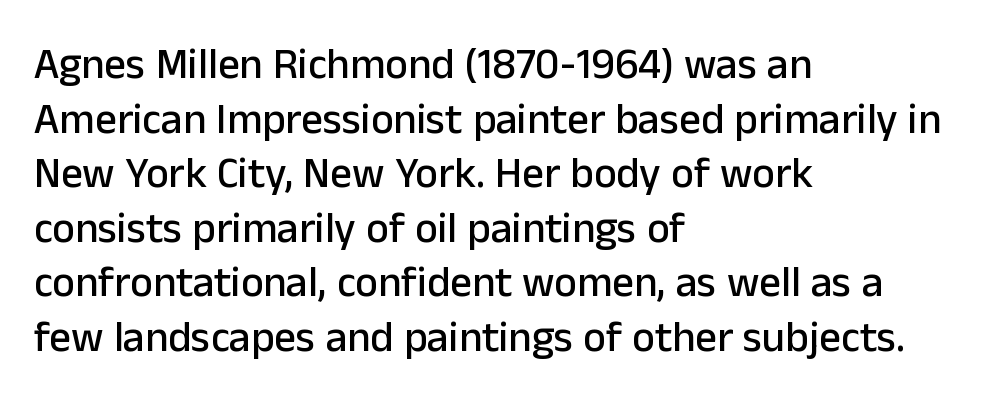
The image shows 43 px sans-serif type, upright; set left-aligned, normal line spacing (1.27x), normal letter spacing, not underlined; low stroke contrast and a medium x-height.
